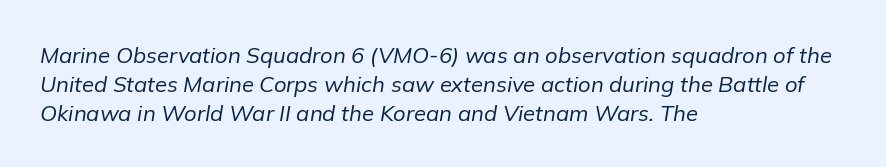
The image shows 22 px text type, italic (leaning right); set left-aligned, normal line spacing (1.31x), normal letter spacing, not underlined.
